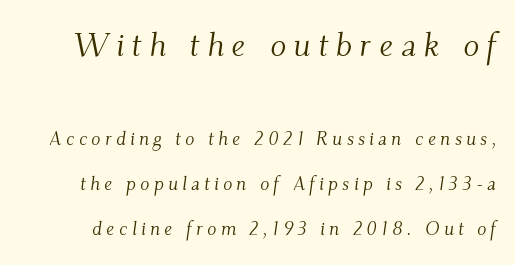
The image shows 33 px light serif type, italic (leaning right); set loose line spacing (2.38x), unusually wide letter spacing (+0.23 em), not underlined; the first (top) block is 1.74x larger; medium stroke contrast and a small x-height.
